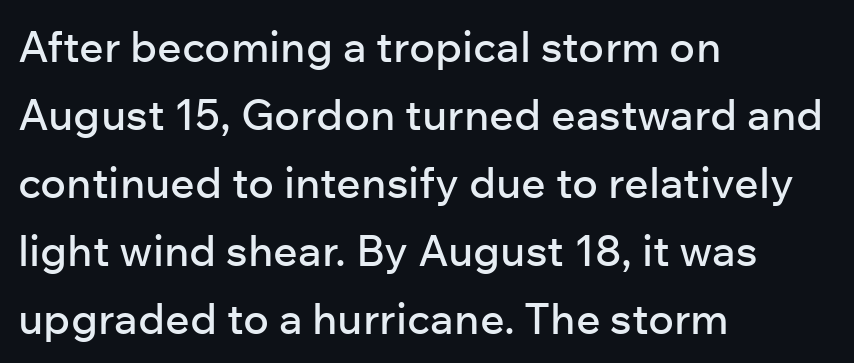
The image shows 43 px sans-serif type, upright; set left-aligned, normal line spacing (1.58x), normal letter spacing, not underlined; low stroke contrast and a medium x-height.
